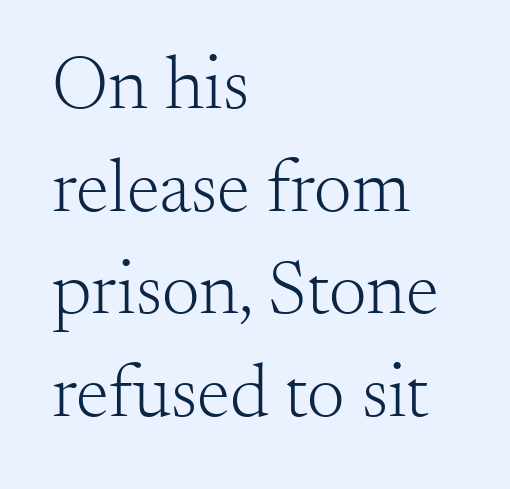
Stroke thickness stays within the range of a standard reading face or lighter. Descender tails drop into unmarked territory. Looks like regular typesetting: each glyph gets only the width it needs. The setting favours the left margin, as ordinary paragraphs usually do. The letters sit at their default tracking, neither squeezed nor spread.
